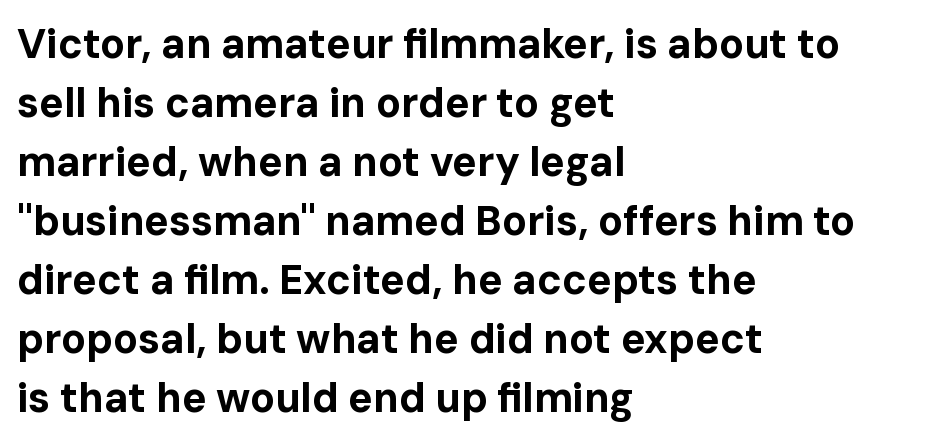
Students, this is bold: see how much ink each stroke carries. The space between consecutive lines is moderate. Style check: upright. Does the copy run flush right? No — it runs flush left. The gaps between neighbouring characters are ordinary and unremarkable. Nope, no serifs anywhere on these letters.
